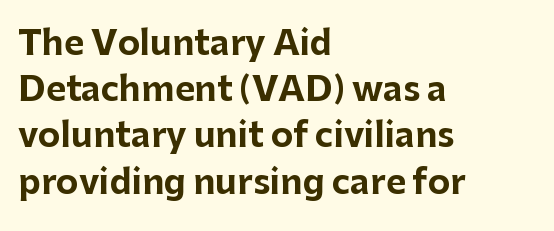
{"serif": "no", "italic": "no", "bold": "yes", "weight": "bold", "width": "normal", "stroke_contrast": "low", "x_height": "medium", "monospaced": "no", "underline": "no", "align": "left", "line_spacing": "normal", "line_spacing_ratio": 1.36, "letter_spacing": "normal", "letter_spacing_em": 0.0, "glyph_px": 34}
